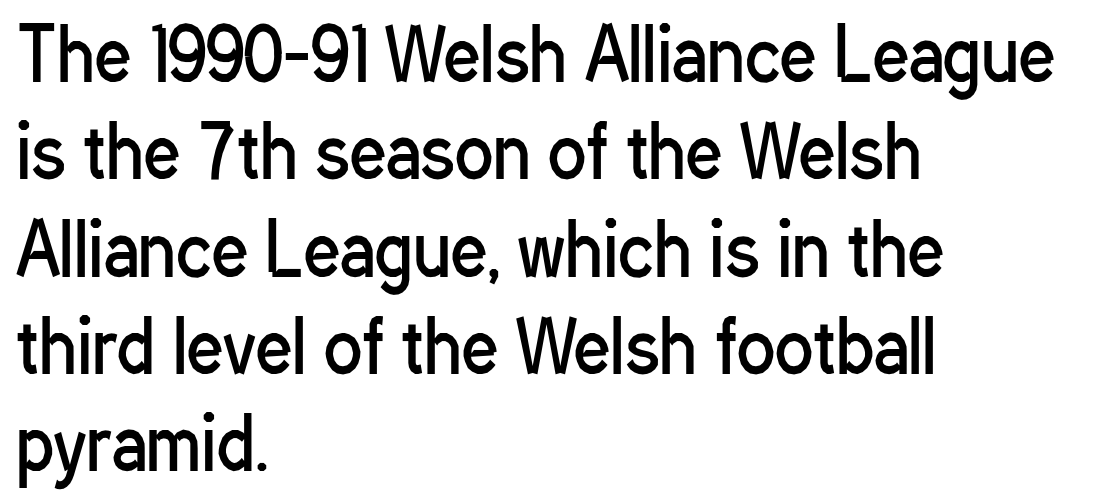
{"serif": "no", "italic": "no", "bold": "no", "weight": "regular", "width": "condensed", "stroke_contrast": "low", "x_height": "medium", "monospaced": "no", "underline": "no", "align": "left", "line_spacing": "normal", "line_spacing_ratio": 1.37, "letter_spacing": "normal", "letter_spacing_em": 0.0, "glyph_px": 71}
